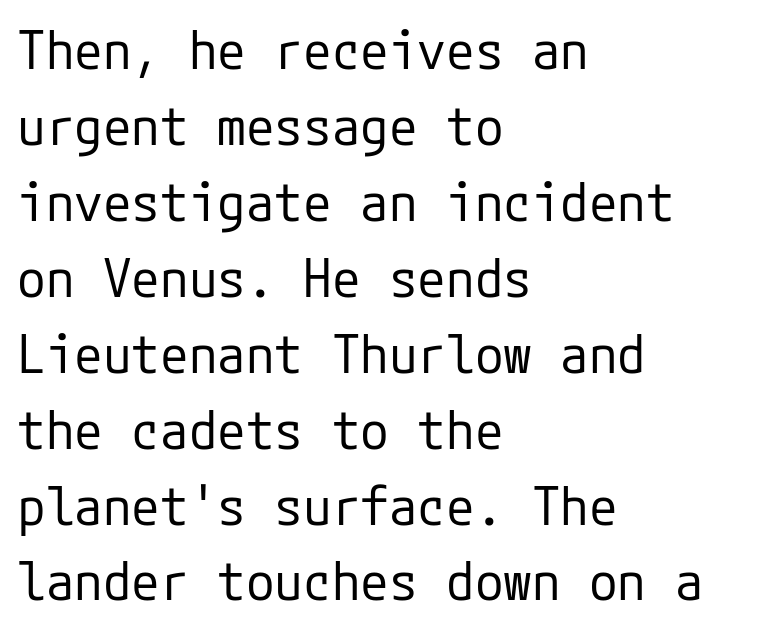
{"serif": "no", "italic": "no", "bold": "no", "weight": "regular", "width": "normal", "stroke_contrast": "low", "x_height": "medium", "underline": "no", "align": "left", "line_spacing": "normal", "line_spacing_ratio": 1.46, "letter_spacing": "normal", "letter_spacing_em": 0.0, "glyph_px": 52}
